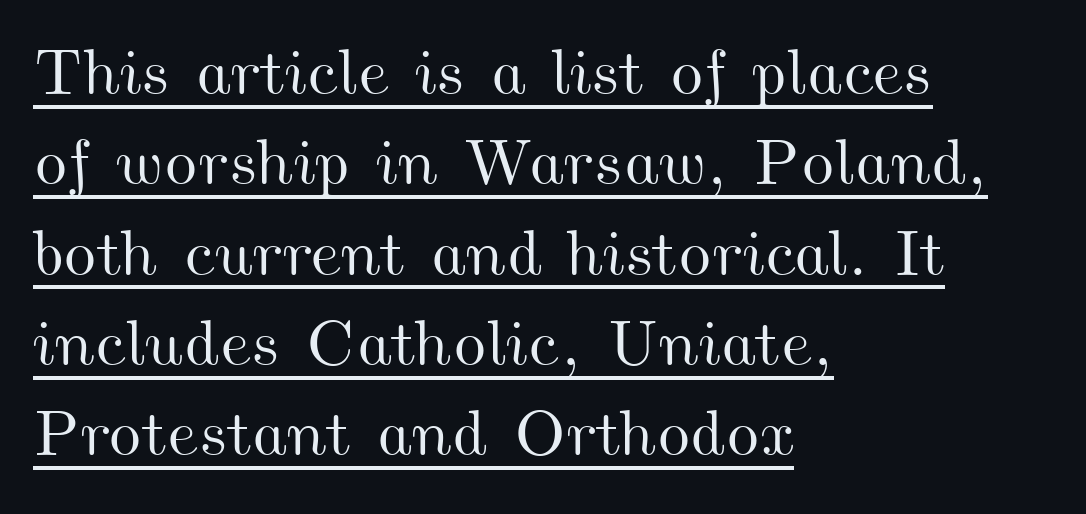
{"width": "wide", "stroke_contrast": "medium", "x_height": "small", "monospaced": "no", "underline": "yes", "align": "left", "line_spacing": "normal", "line_spacing_ratio": 1.39, "letter_spacing": "normal", "letter_spacing_em": 0.0, "glyph_px": 65}
